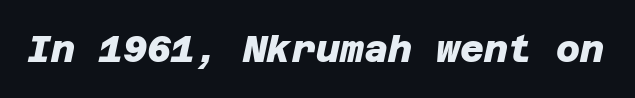
{"serif": "no", "bold": "yes", "weight": "heavy", "width": "normal", "stroke_contrast": "low", "x_height": "large", "underline": "no", "letter_spacing": "normal", "letter_spacing_em": 0.0, "glyph_px": 37}
